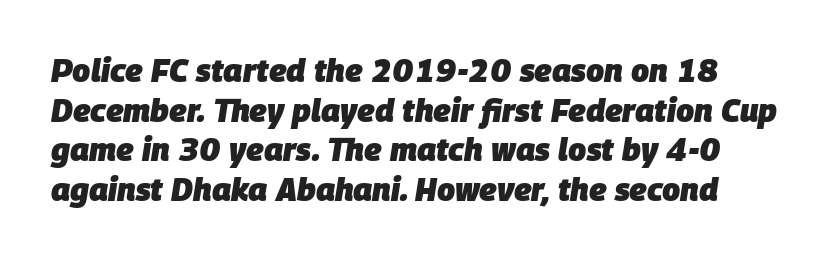
A typesetter would call this proportional, since set widths differ per character. Letters rest on an invisible, unmarked baseline. Weight: bold. In terms of posture, this sample is oblique. This rendering leaves character spacing at its baseline value.
